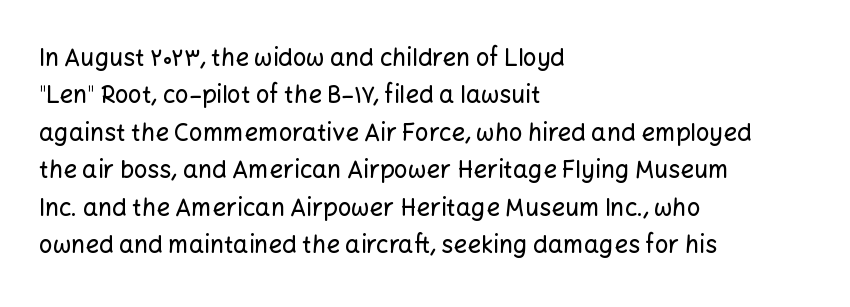
Q: Is the text italic (slanted)? A: No, it is upright.
Q: Is the text underlined? A: No.
Q: How is the paragraph aligned? A: Left-aligned.
Q: Is the spacing between letters normal or unusually wide? A: Normal.
Q: Is the spacing between lines tight, normal or loose? A: Normal.
